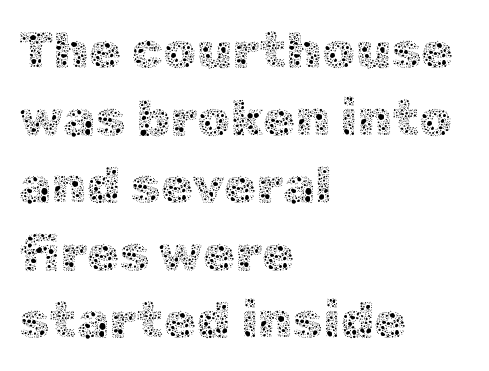
Q: Is the text bold? A: No.
Q: Is the text italic (slanted)? A: No, it is upright.
Q: Is the text underlined? A: No.
Q: How is the paragraph aligned? A: Left-aligned.
Q: Is the spacing between letters normal or unusually wide? A: Normal.
Q: Is the spacing between lines tight, normal or loose? A: Normal.
Q: Width (condensed, normal, or wide)? A: Normal.
Q: x-height? A: Medium.
Q: Monospaced? A: No.
